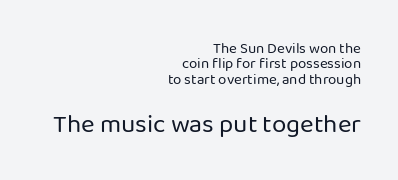
{"italic": "no", "bold": "no", "underline": "no", "align": "right", "line_spacing": "tight", "line_spacing_ratio": 1.02, "letter_spacing": "normal", "letter_spacing_em": 0.0, "larger_block": "second", "size_ratio": 1.73, "glyph_px": 26}
